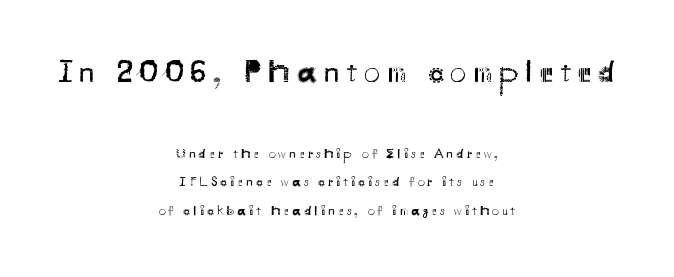
{"serif": "no", "italic": "no", "bold": "no", "weight": "regular", "width": "normal", "stroke_contrast": "medium", "x_height": "small", "monospaced": "no", "underline": "no", "align": "center", "line_spacing": "loose", "line_spacing_ratio": 2.06, "letter_spacing": "wide", "letter_spacing_em": 0.21, "larger_block": "first", "size_ratio": 2.29, "glyph_px": 32}
